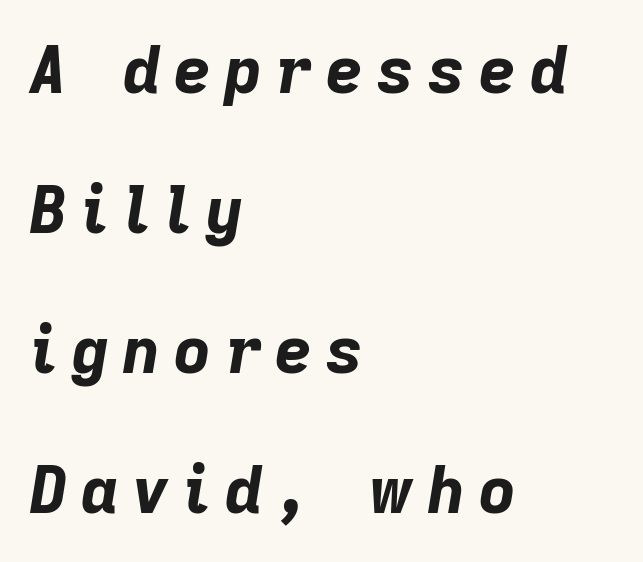
A typesetter would call this leading open, well beyond the default. Heft: maximum for text — a bold. These lines stack with their left ends in a neat column. The passage shown is typed in a proportional face where columns would drift. The foot of each line stays bare and open.
